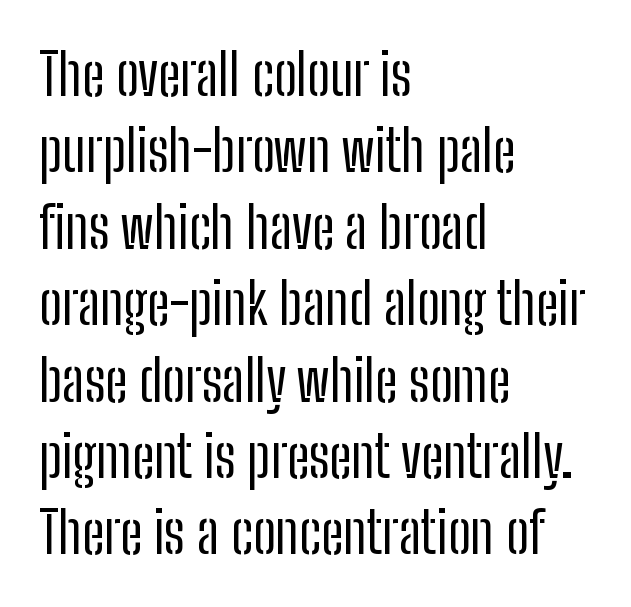
{"serif": "no", "italic": "no", "bold": "no", "weight": "regular", "width": "condensed", "stroke_contrast": "low", "x_height": "medium", "monospaced": "no", "underline": "no", "align": "left", "line_spacing": "normal", "line_spacing_ratio": 1.34, "letter_spacing": "normal", "letter_spacing_em": 0.0, "glyph_px": 57}
